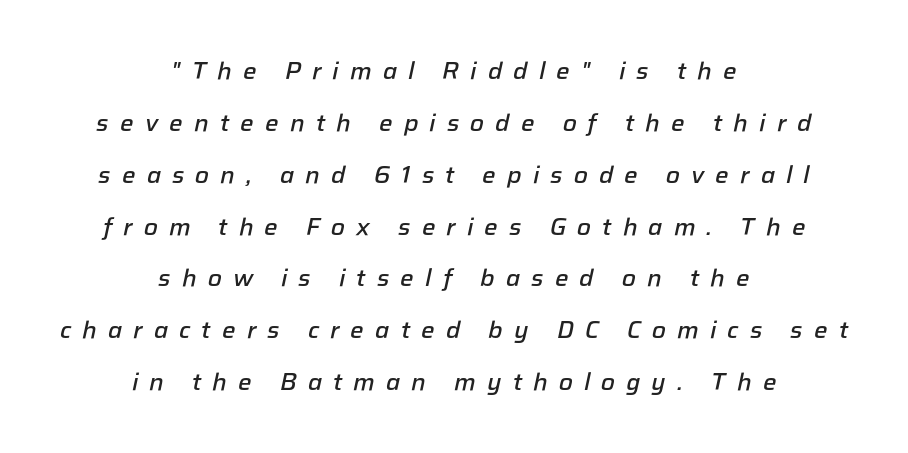
The baseline area is clear. What stands out about the letter spacing? Its width — letters are far apart. The lettering tilts uniformly, giving the passage an italic look. In CSS terms this would be text-align: center. The space between consecutive lines is lavish.
